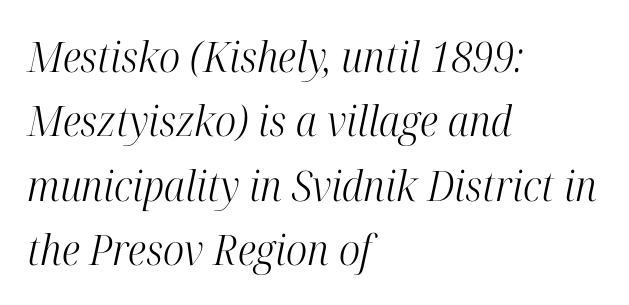
The image shows 42 px light, condensed serif type, italic (leaning right); set left-aligned, normal line spacing (1.53x), normal letter spacing, not underlined; high stroke contrast and a medium x-height.
